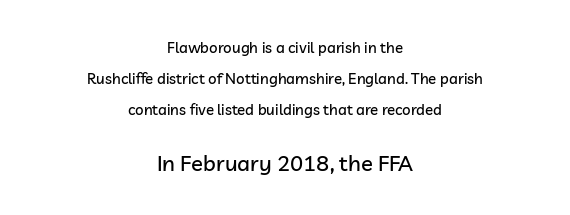
Q: Is the text italic (slanted)? A: No, it is upright.
Q: Is the text underlined? A: No.
Q: How is the paragraph aligned? A: Centered.
Q: Is the spacing between letters normal or unusually wide? A: Normal.
Q: Is the spacing between lines tight, normal or loose? A: Loose.
Q: Which block of text is set in a larger size, the first (top) or the second (bottom)? A: The second (bottom) one.
